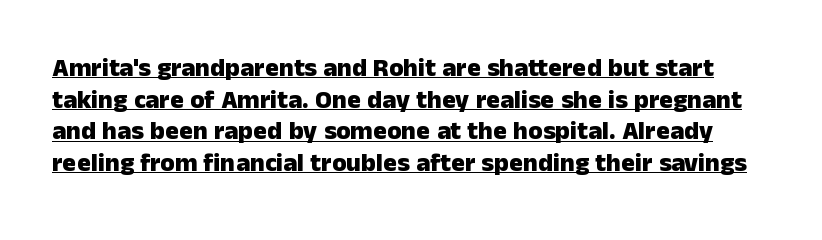
These lines carry a lot of weight — the face is fully bold. Like a heading marked for emphasis, these lines bear an underscore. Is the letter spacing exaggerated? No — it looks like the ordinary default. Ascenders rise straight up at ninety degrees.
